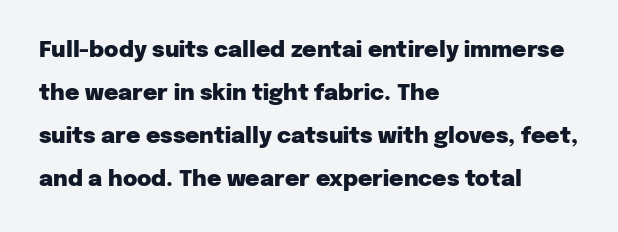
{"italic": "no", "bold": "yes", "underline": "no", "align": "left", "line_spacing": "loose", "line_spacing_ratio": 1.96, "letter_spacing": "normal", "letter_spacing_em": 0.0, "glyph_px": 22}
